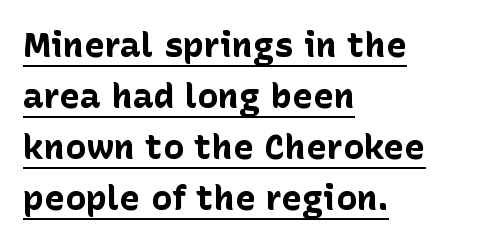
{"serif": "no", "italic": "no", "bold": "yes", "weight": "bold", "width": "normal", "stroke_contrast": "low", "x_height": "medium", "monospaced": "no", "underline": "yes", "align": "left", "line_spacing": "normal", "line_spacing_ratio": 1.46, "letter_spacing": "normal", "letter_spacing_em": 0.0, "glyph_px": 35}
